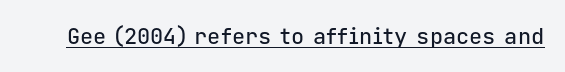
Q: Is the text italic (slanted)? A: No, it is upright.
Q: Is the text underlined? A: Yes.
Q: Is the spacing between letters normal or unusually wide? A: Normal.
